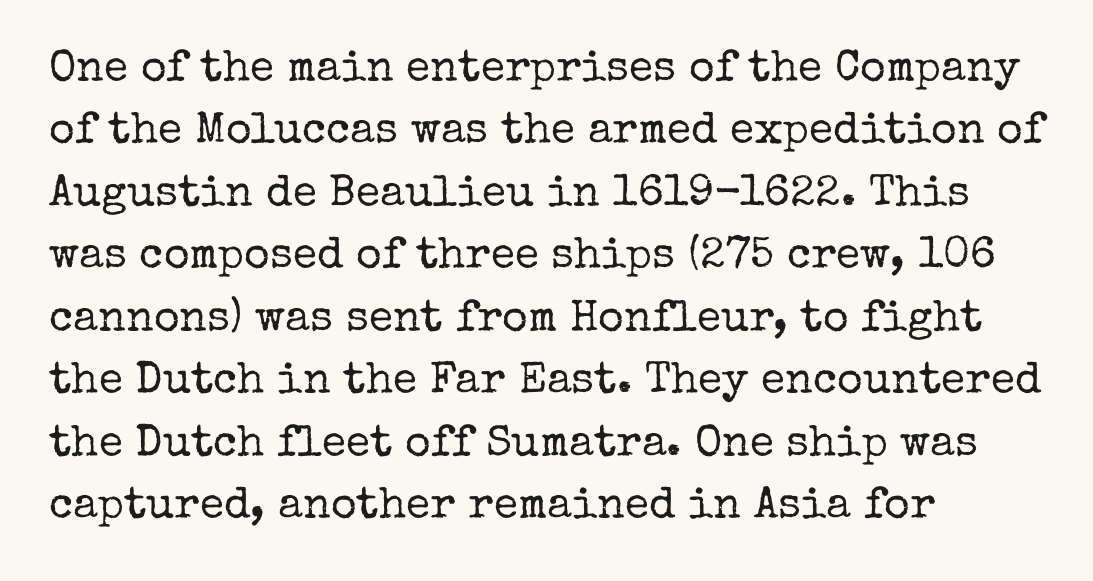
{"serif": "yes", "italic": "no", "bold": "no", "weight": "regular", "width": "normal", "stroke_contrast": "low", "x_height": "medium", "monospaced": "no", "underline": "no", "align": "left", "line_spacing": "normal", "line_spacing_ratio": 1.42, "letter_spacing": "normal", "letter_spacing_em": 0.0, "glyph_px": 44}
